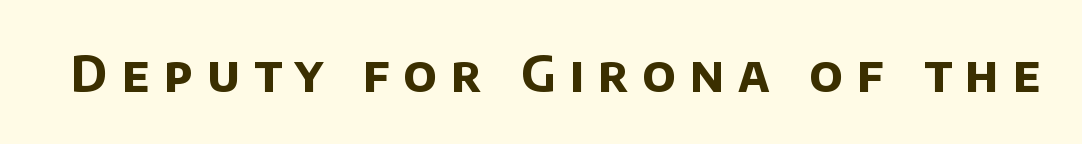
The image shows 49 px bold sans-serif type; set unusually wide letter spacing (+0.28 em), not underlined; low stroke contrast and a large x-height.
